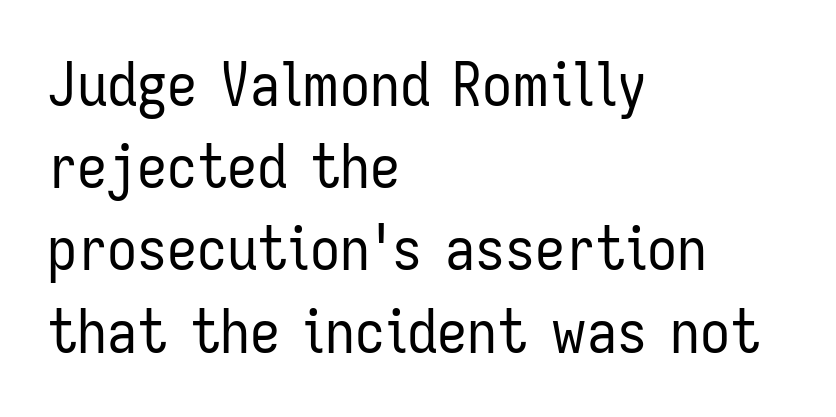
This rendering employs a face without finishing strokes, i.e., a sans-serif. Is there any slant? The stems are plumb. Words float on clear page, feet unadorned. Inter-character spacing is left at the font's built-in metrics. Spacing verdict: proportional, widths tailored to each character. The passage is arranged the way most books set body copy — flush left.
